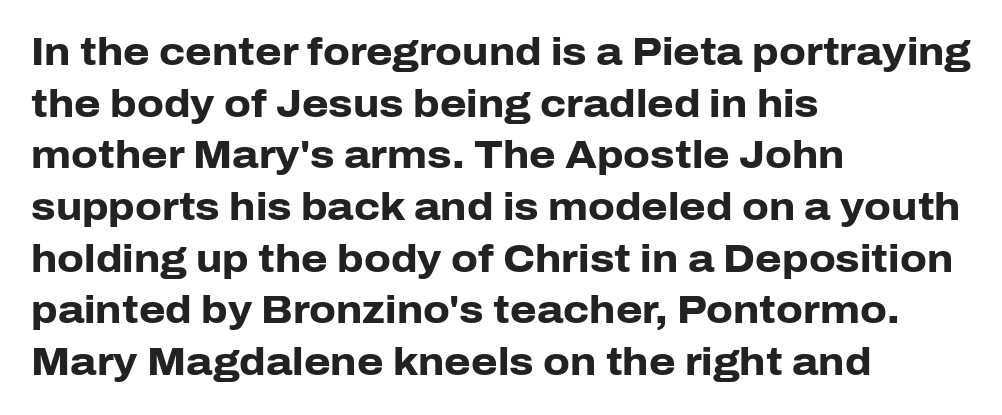
The image shows 38 px heavy sans-serif type, upright; set left-aligned, normal line spacing (1.36x), normal letter spacing, not underlined; low stroke contrast and a medium x-height.
